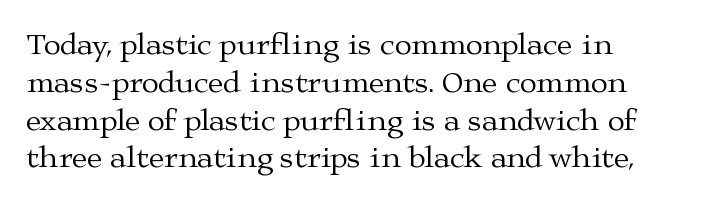
{"serif": "yes", "italic": "no", "bold": "no", "weight": "regular", "width": "wide", "stroke_contrast": "medium", "x_height": "medium", "monospaced": "no", "underline": "no", "align": "left", "line_spacing_ratio": 1.22, "letter_spacing": "normal", "letter_spacing_em": 0.0, "glyph_px": 31}
